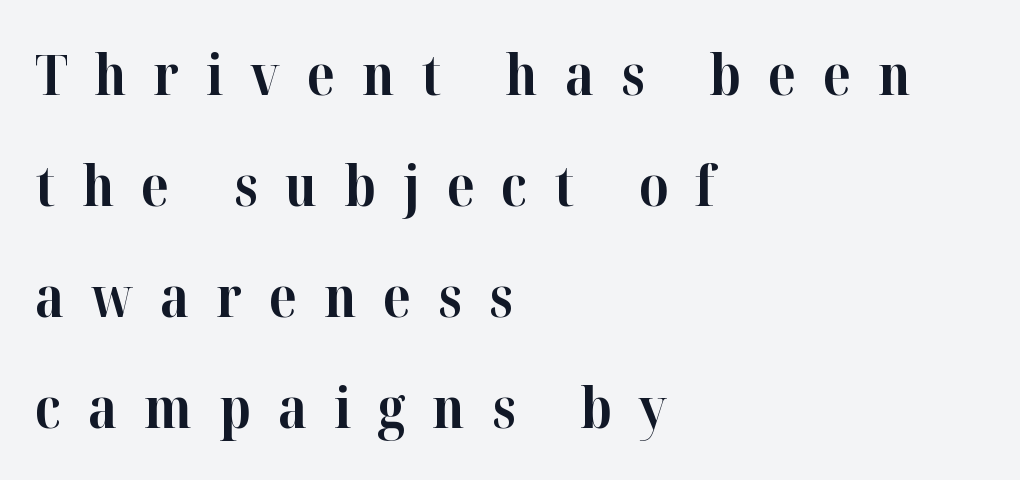
The image shows 56 px bold serif type, upright; set left-aligned, loose line spacing (1.98x), unusually wide letter spacing (+0.48 em), not underlined; high stroke contrast and a medium x-height.
